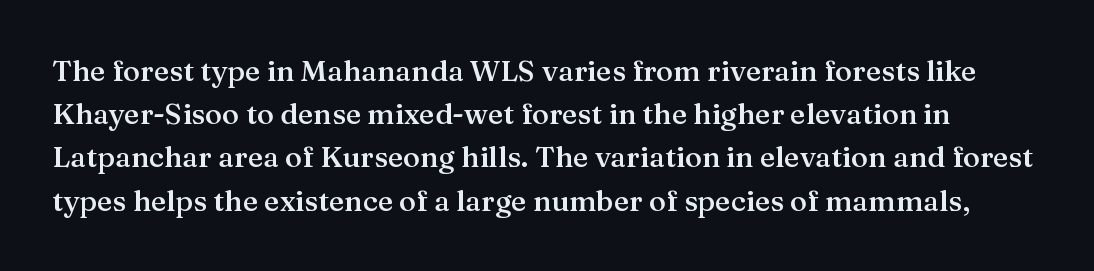
The image shows 29 px semibold serif type, upright; set normal line spacing (1.49x), normal letter spacing, not underlined; medium stroke contrast and a medium x-height.
